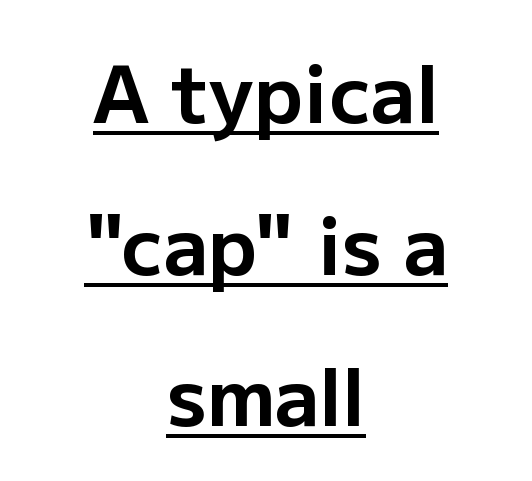
The image shows 79 px bold sans-serif type, upright; set centered, loose line spacing (1.92x), normal letter spacing, underlined; low stroke contrast and a medium x-height.
